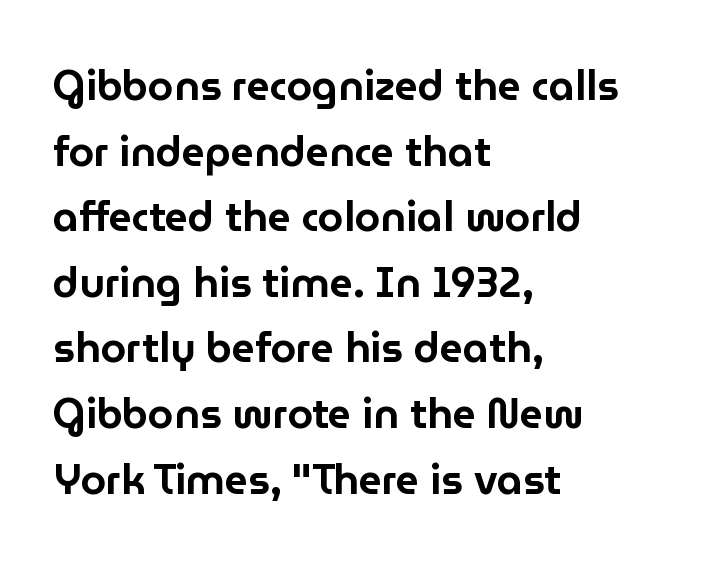
Q: Is the text italic (slanted)? A: No, it is upright.
Q: Is the typeface a serif or a sans-serif typeface? A: Sans-serif.
Q: Is the text underlined? A: No.
Q: How is the paragraph aligned? A: Left-aligned.
Q: Is the spacing between letters normal or unusually wide? A: Normal.
Q: Is the spacing between lines tight, normal or loose? A: Normal.
Q: Width (condensed, normal, or wide)? A: Normal.
Q: Stroke contrast? A: Low.
Q: x-height? A: Medium.
Q: Monospaced? A: No.
